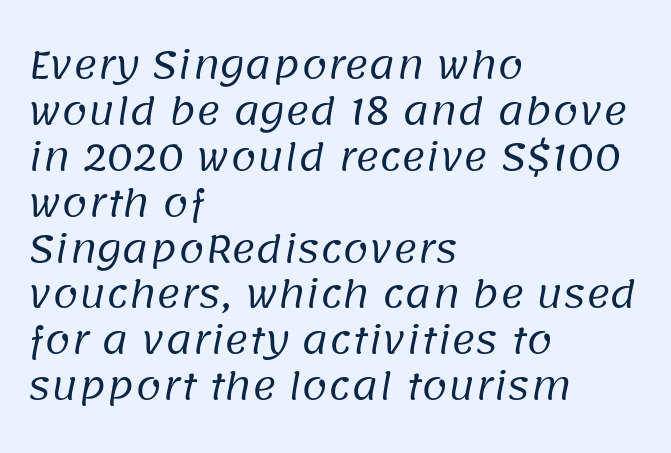
{"serif": "no", "bold": "no", "weight": "regular", "width": "normal", "stroke_contrast": "low", "x_height": "large", "monospaced": "no", "underline": "no", "align": "left", "line_spacing_ratio": 1.24, "letter_spacing": "normal", "letter_spacing_em": 0.0, "glyph_px": 37}
